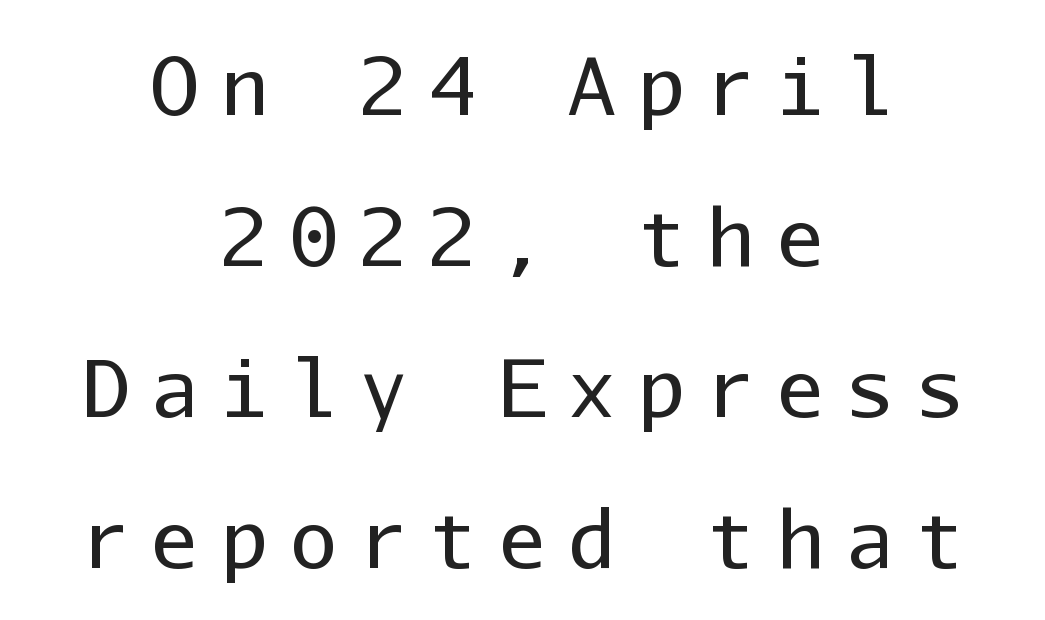
Q: Is the text bold? A: No.
Q: Is the text italic (slanted)? A: No, it is upright.
Q: Is the typeface a serif or a sans-serif typeface? A: Sans-serif.
Q: Is the text underlined? A: No.
Q: How is the paragraph aligned? A: Centered.
Q: Is the spacing between letters normal or unusually wide? A: Unusually wide.
Q: Is the spacing between lines tight, normal or loose? A: Loose.
Q: Width (condensed, normal, or wide)? A: Normal.
Q: Stroke contrast? A: Low.
Q: x-height? A: Medium.
Q: Monospaced? A: Yes.
